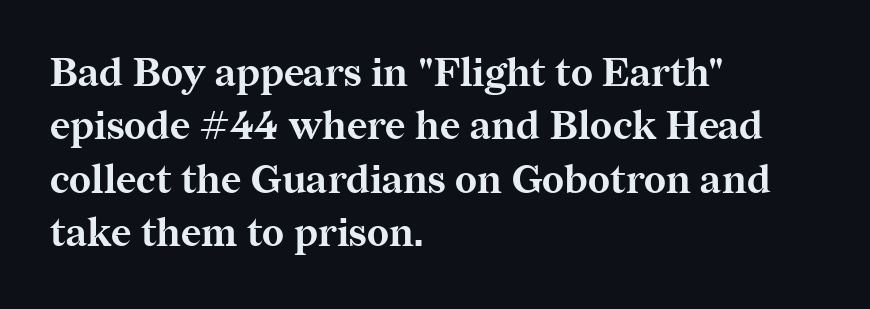
Q: Is the text bold? A: Yes.
Q: Is the text italic (slanted)? A: No, it is upright.
Q: Is the typeface a serif or a sans-serif typeface? A: Serif.
Q: Is the text underlined? A: No.
Q: How is the paragraph aligned? A: Left-aligned.
Q: Is the spacing between letters normal or unusually wide? A: Normal.
Q: Is the spacing between lines tight, normal or loose? A: Normal.
Q: Width (condensed, normal, or wide)? A: Normal.
Q: Stroke contrast? A: Medium.
Q: x-height? A: Medium.
Q: Monospaced? A: No.
